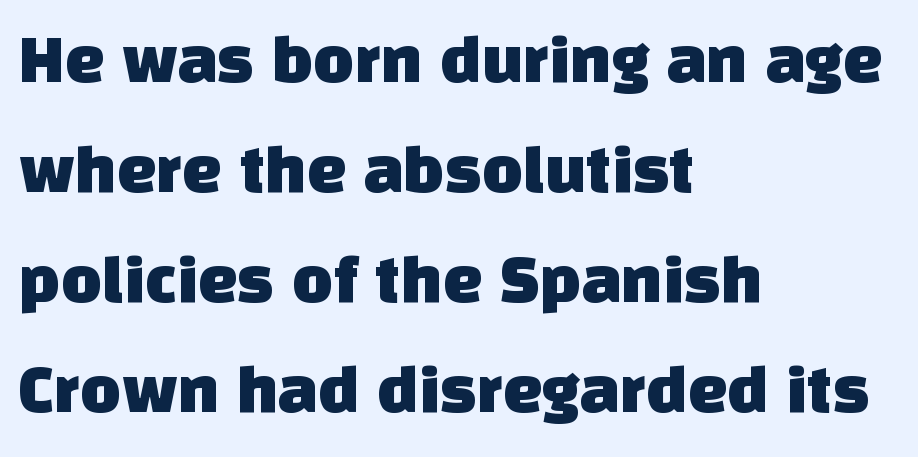
The image shows 70 px sans-serif type; set left-aligned, normal line spacing (1.57x), normal letter spacing, not underlined; low stroke contrast and a large x-height.
